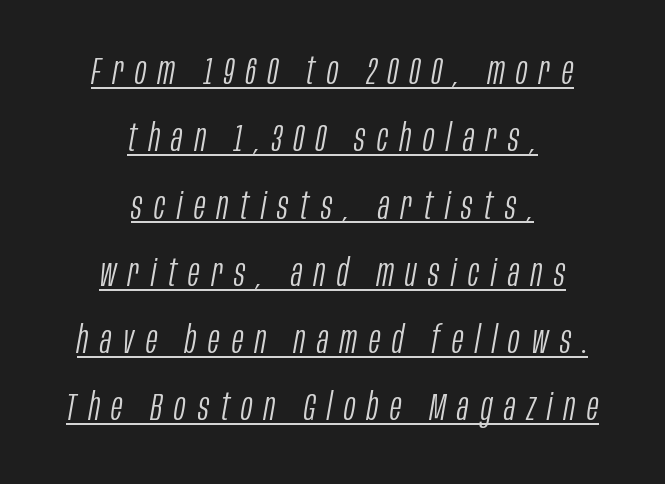
The image shows 38 px light, condensed type, italic (leaning right); set centered, line spacing 1.77x, unusually wide letter spacing (+0.31 em), underlined; low stroke contrast and a large x-height.
